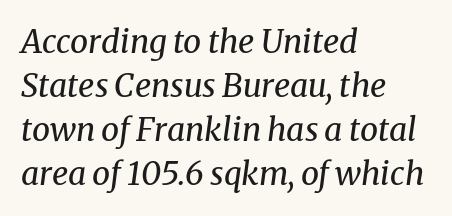
The image shows 32 px regular-weight serif type, italic (leaning right); set left-aligned, normal line spacing (1.38x), normal letter spacing, not underlined; medium stroke contrast and a medium x-height.
